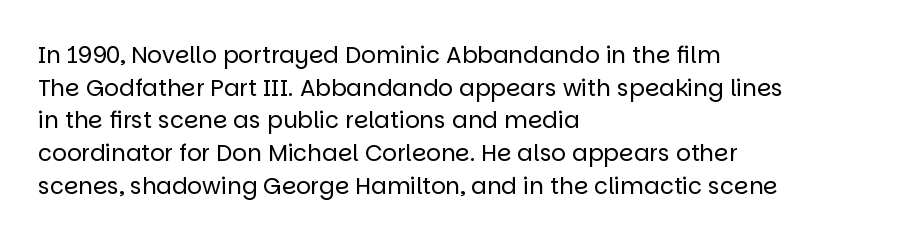
Q: Is the text bold? A: No.
Q: Is the text italic (slanted)? A: No, it is upright.
Q: Is the text underlined? A: No.
Q: How is the paragraph aligned? A: Left-aligned.
Q: Is the spacing between letters normal or unusually wide? A: Normal.
Q: Is the spacing between lines tight, normal or loose? A: Normal.
